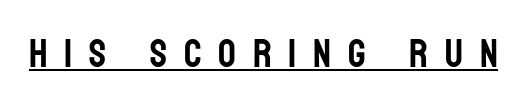
Q: Is the text italic (slanted)? A: No, it is upright.
Q: Is the typeface a serif or a sans-serif typeface? A: Sans-serif.
Q: Is the text underlined? A: Yes.
Q: Is the spacing between letters normal or unusually wide? A: Unusually wide.
Q: Width (condensed, normal, or wide)? A: Condensed.
Q: Stroke contrast? A: Low.
Q: x-height? A: Large.
Q: Monospaced? A: No.
